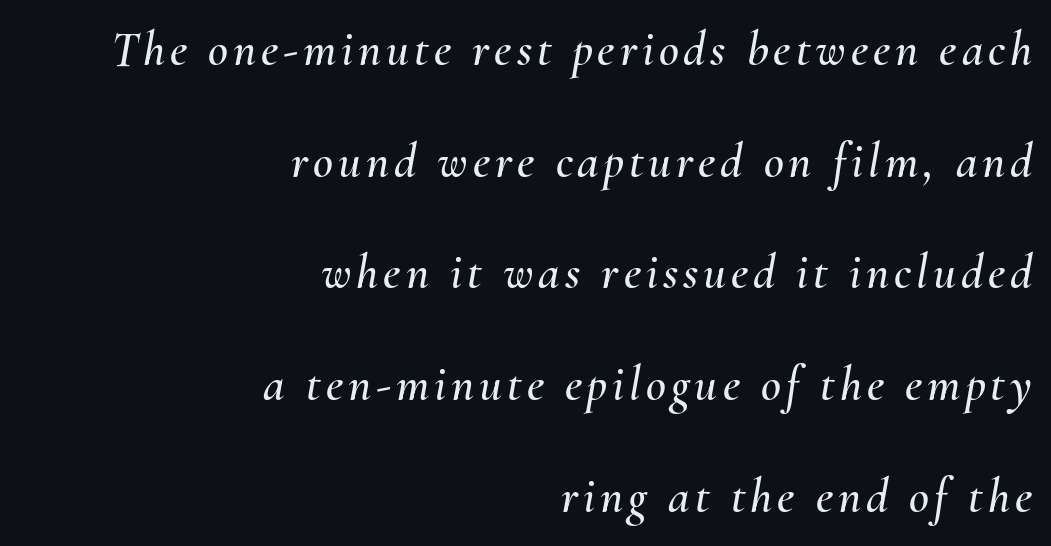
{"italic": "yes", "lean": "right", "slant_degrees": 10, "width": "normal", "stroke_contrast": "medium", "x_height": "small", "monospaced": "no", "underline": "no", "align": "right", "line_spacing": "loose", "line_spacing_ratio": 2.28, "glyph_px": 49}
